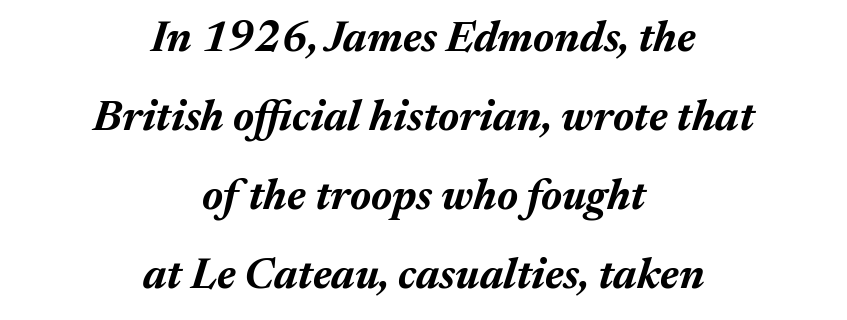
The image shows 43 px bold type, italic (leaning right); set centered, line spacing 1.84x, normal letter spacing, not underlined; medium stroke contrast and a medium x-height.
